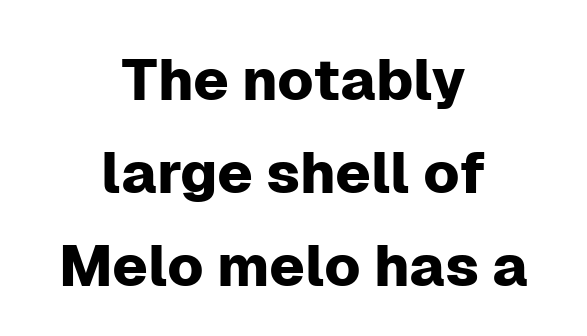
{"serif": "no", "italic": "no", "width": "normal", "stroke_contrast": "low", "x_height": "medium", "monospaced": "no", "underline": "no", "align": "center", "line_spacing": "normal", "line_spacing_ratio": 1.6, "letter_spacing": "normal", "letter_spacing_em": 0.0, "glyph_px": 58}
